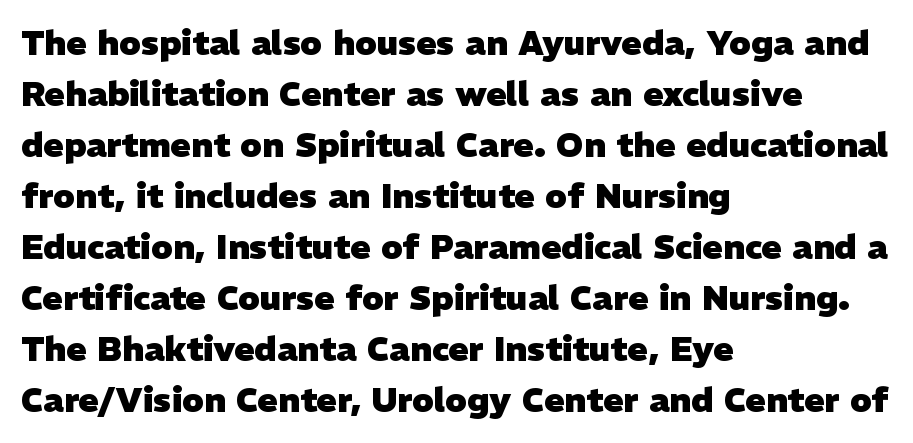
Line starts are locked; line ends wander. Tracking here is standard; glyphs follow each other at the usual distance. Typographic density is high because the face is bold. Note the varied advance widths — an 'i' is clearly narrower than an 'm'. Each letter's strokes conclude bluntly, with no projecting serifs. Check under the words: just untouched page.
